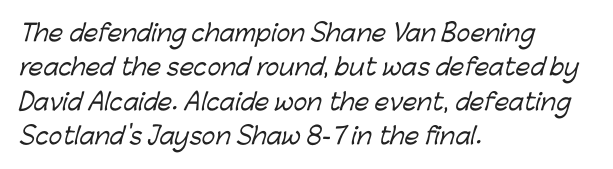
Q: Is the text underlined? A: No.
Q: How is the paragraph aligned? A: Left-aligned.
Q: Is the spacing between letters normal or unusually wide? A: Normal.
Q: Is the spacing between lines tight, normal or loose? A: Normal.
